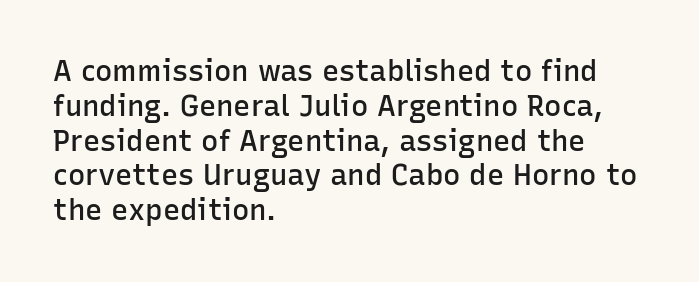
All the whitespace from short lines collects on the right. Grotesque or geometric, the face here clearly has no serifs. Posture: straight, roman, zero tilt. Bare-footed words on every line. No extra tracking has been applied to these lines. The face used here is proportionally spaced, like ordinary book or web type.
